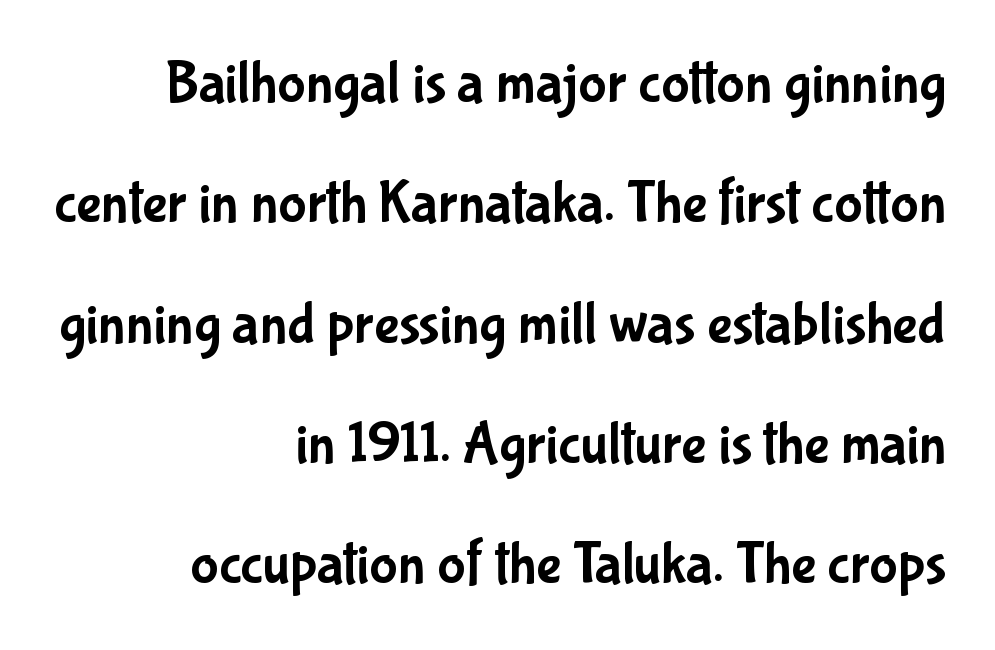
The letters carry no serifs — their stems end cleanly without finishing strokes. The lines are quadded right. Every character sits straight up, as roman type does. Glyph-to-glyph distance matches everyday printed text.
